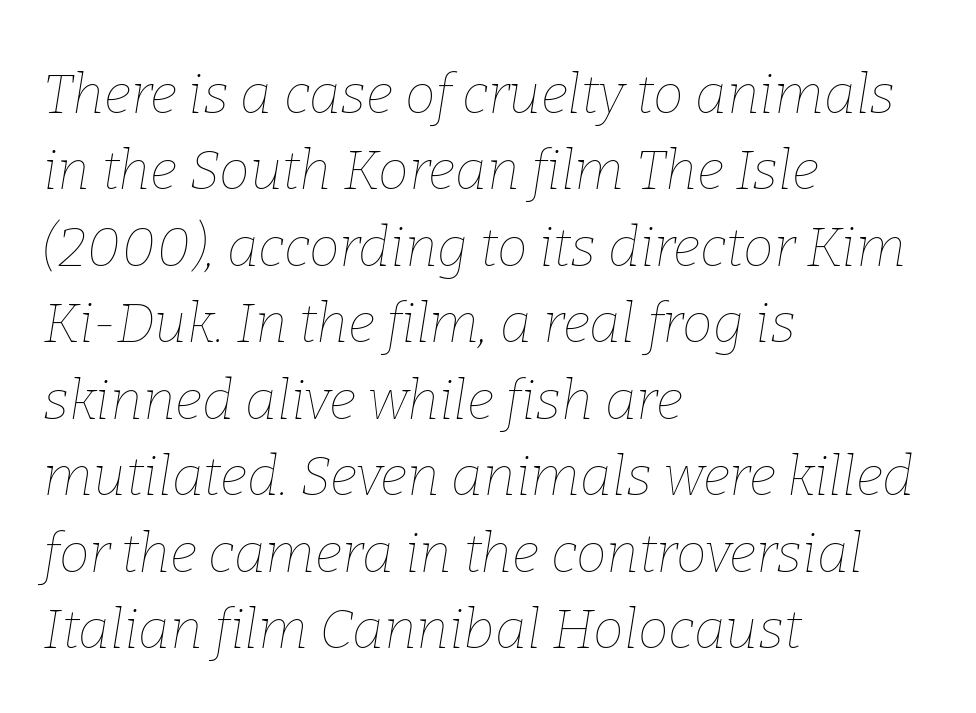
The image shows 55 px thin type, italic (leaning right); set left-aligned, normal line spacing (1.39x), normal letter spacing, not underlined; low stroke contrast and a medium x-height.
